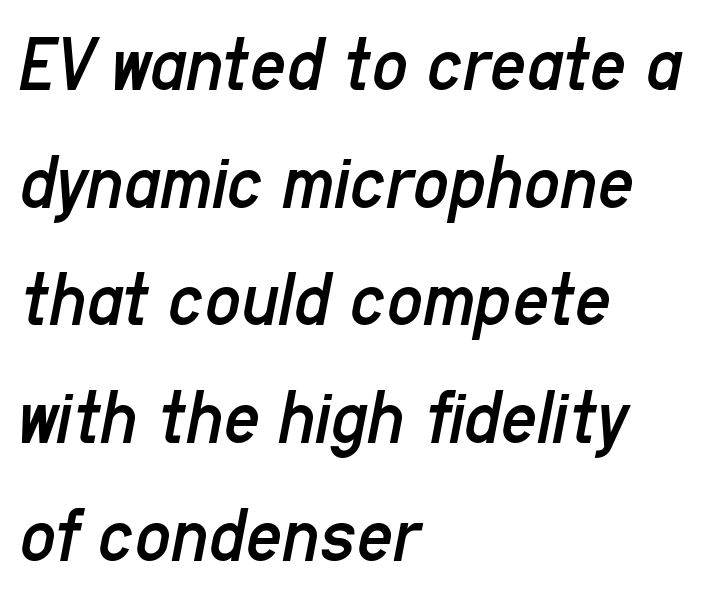
In terms of leading, this rendering sits right in the middle. Type without underlining. Nobody touched the tracking dial on this one. Each stroke keeps to a modest, everyday thickness or less. The axis of the letterforms is tilted away from vertical.
